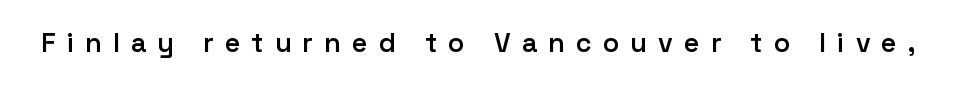
The image shows 27 px text type, upright; set unusually wide letter spacing (+0.41 em), not underlined.
